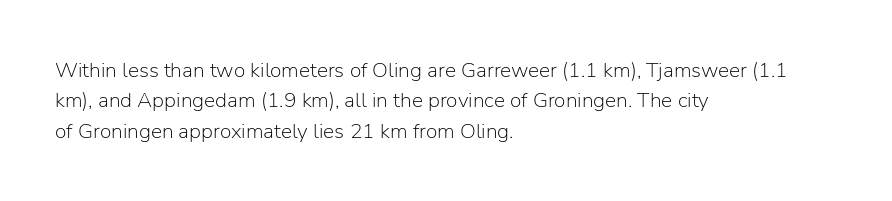
Q: Is the text bold? A: No.
Q: Is the text italic (slanted)? A: No, it is upright.
Q: Is the text underlined? A: No.
Q: How is the paragraph aligned? A: Left-aligned.
Q: Is the spacing between letters normal or unusually wide? A: Normal.
Q: Is the spacing between lines tight, normal or loose? A: Normal.
